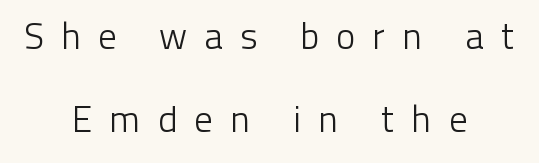
The image shows 37 px light sans-serif type, upright; set centered, loose line spacing (2.23x), unusually wide letter spacing (+0.45 em), not underlined; low stroke contrast and a medium x-height.
